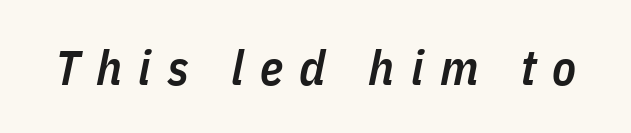
Q: Is the text bold? A: Semi-bold.
Q: Is the text italic (slanted)? A: Yes, it leans right by about 11 degrees.
Q: Is the text underlined? A: No.
Q: Is the spacing between letters normal or unusually wide? A: Unusually wide.
Q: Width (condensed, normal, or wide)? A: Condensed.
Q: Stroke contrast? A: Low.
Q: x-height? A: Medium.
Q: Monospaced? A: No.
